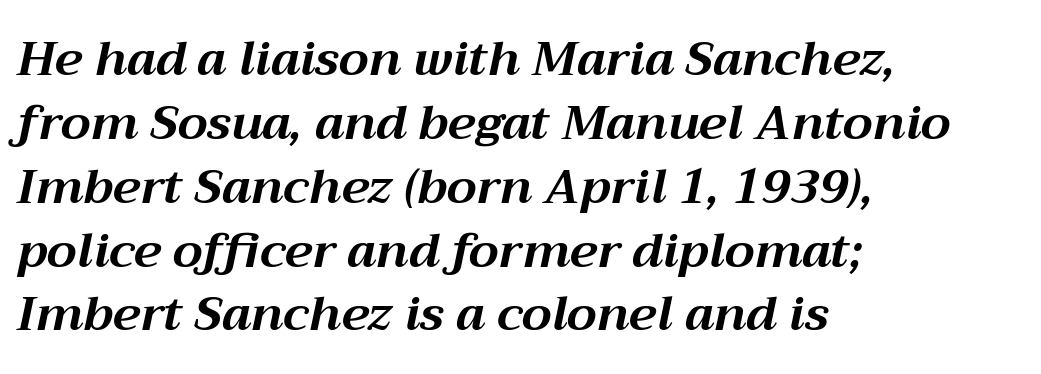
The image shows 48 px bold type, italic (leaning right); set left-aligned, normal line spacing (1.33x), normal letter spacing, not underlined; medium stroke contrast and a medium x-height.
